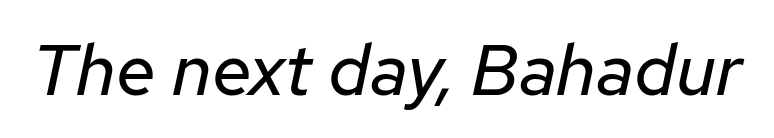
The image shows 72 px regular-weight type, italic (leaning right); set normal letter spacing, not underlined; low stroke contrast and a medium x-height.
